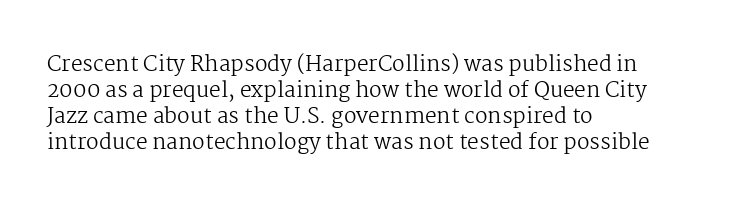
{"italic": "no", "bold": "no", "underline": "no", "align": "left", "line_spacing_ratio": 1.24, "letter_spacing": "normal", "letter_spacing_em": 0.0, "glyph_px": 21}
